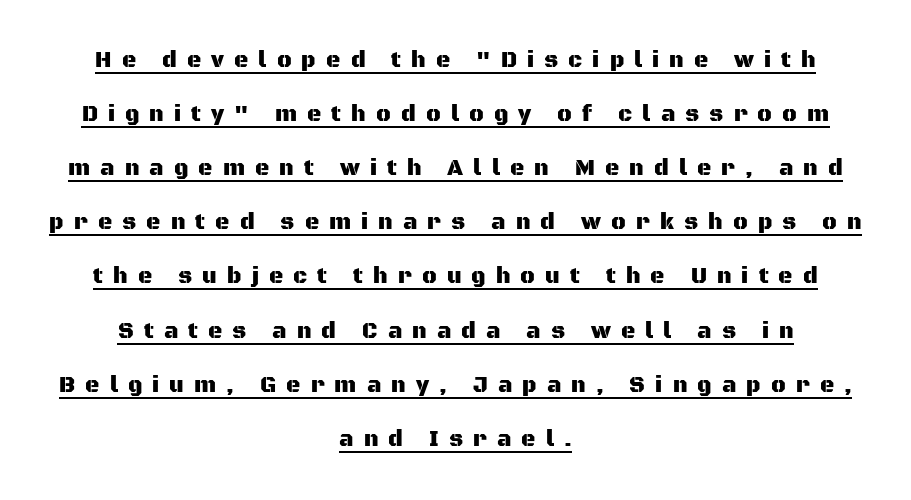
Q: Is the text italic (slanted)? A: No, it is upright.
Q: Is the text underlined? A: Yes.
Q: How is the paragraph aligned? A: Centered.
Q: Is the spacing between letters normal or unusually wide? A: Unusually wide.
Q: Is the spacing between lines tight, normal or loose? A: Loose.
